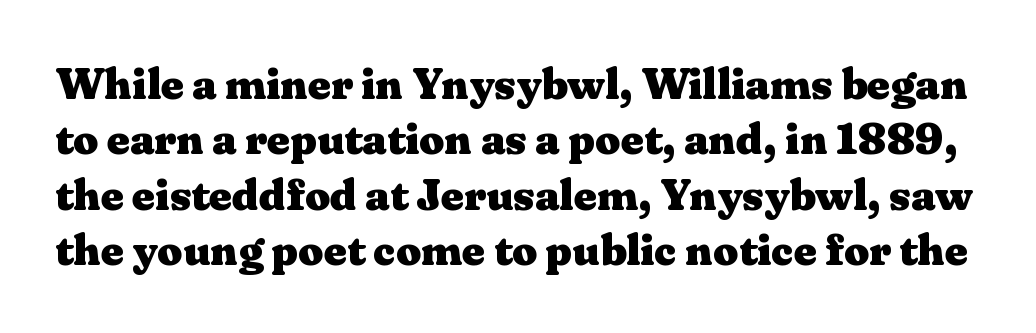
{"serif": "yes", "italic": "no", "bold": "yes", "weight": "heavy", "width": "wide", "stroke_contrast": "medium", "x_height": "medium", "monospaced": "no", "underline": "no", "line_spacing": "normal", "line_spacing_ratio": 1.26, "letter_spacing": "normal", "letter_spacing_em": 0.0, "glyph_px": 44}
